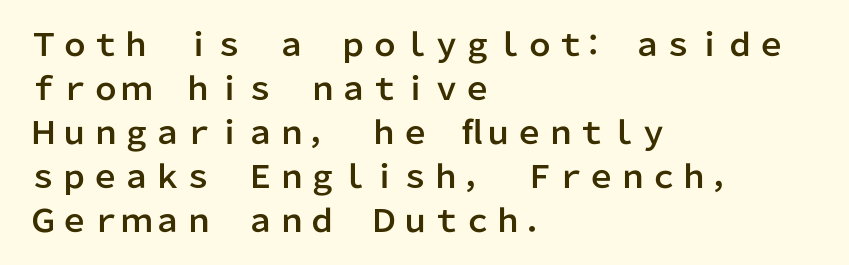
The image shows 31 px sans-serif type, upright; set left-aligned, normal line spacing (1.42x), normal letter spacing, not underlined; low stroke contrast and a medium x-height.
